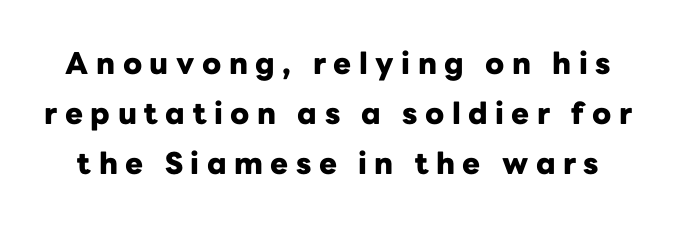
The image shows 30 px heavy sans-serif type, upright; set normal line spacing (1.66x), unusually wide letter spacing (+0.25 em), not underlined; low stroke contrast and a medium x-height.
